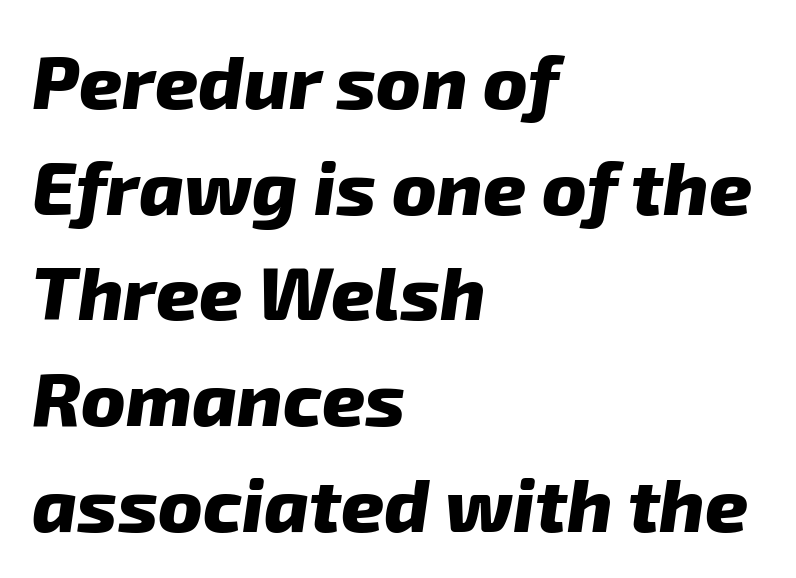
{"serif": "no", "bold": "yes", "weight": "heavy", "width": "normal", "stroke_contrast": "low", "x_height": "medium", "monospaced": "no", "underline": "no", "align": "left", "line_spacing": "normal", "line_spacing_ratio": 1.41, "letter_spacing": "normal", "letter_spacing_em": 0.0, "glyph_px": 75}
